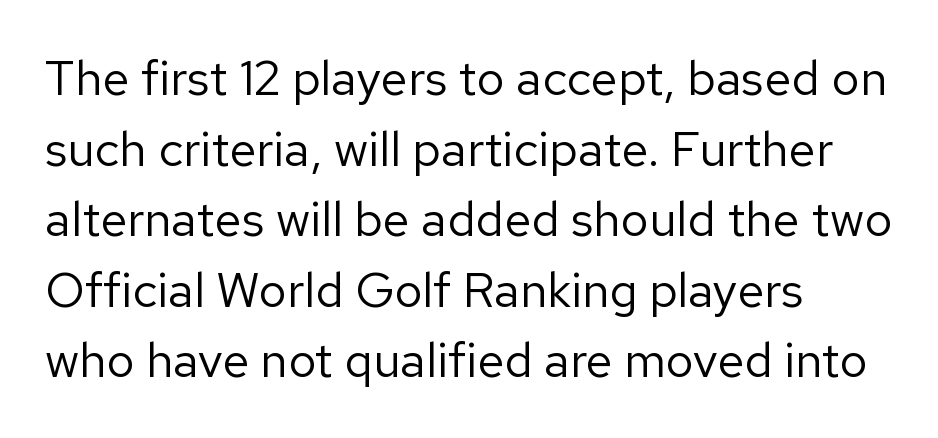
Q: Is the text bold? A: No.
Q: Is the text italic (slanted)? A: No, it is upright.
Q: Is the typeface a serif or a sans-serif typeface? A: Sans-serif.
Q: Is the text underlined? A: No.
Q: How is the paragraph aligned? A: Left-aligned.
Q: Is the spacing between letters normal or unusually wide? A: Normal.
Q: Is the spacing between lines tight, normal or loose? A: Normal.
Q: Width (condensed, normal, or wide)? A: Normal.
Q: Stroke contrast? A: Low.
Q: x-height? A: Medium.
Q: Monospaced? A: No.
